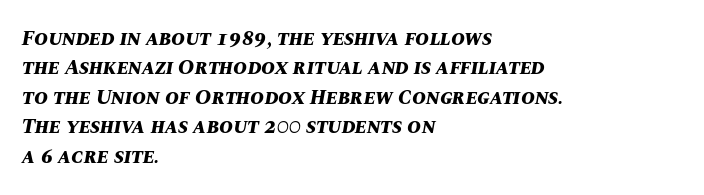
Q: Is the text bold? A: Yes.
Q: Is the text italic (slanted)? A: Yes, it leans right by about 10 degrees.
Q: Is the text underlined? A: No.
Q: How is the paragraph aligned? A: Left-aligned.
Q: Is the spacing between letters normal or unusually wide? A: Normal.
Q: Is the spacing between lines tight, normal or loose? A: Normal.
